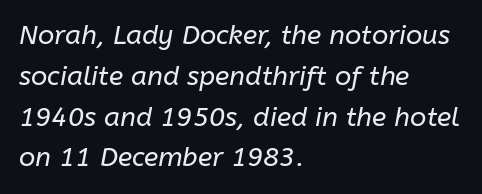
Q: Is the text bold? A: No.
Q: Is the text italic (slanted)? A: Yes, it leans right by about 10 degrees.
Q: Is the text underlined? A: No.
Q: How is the paragraph aligned? A: Left-aligned.
Q: Is the spacing between letters normal or unusually wide? A: Normal.
Q: Is the spacing between lines tight, normal or loose? A: Normal.
